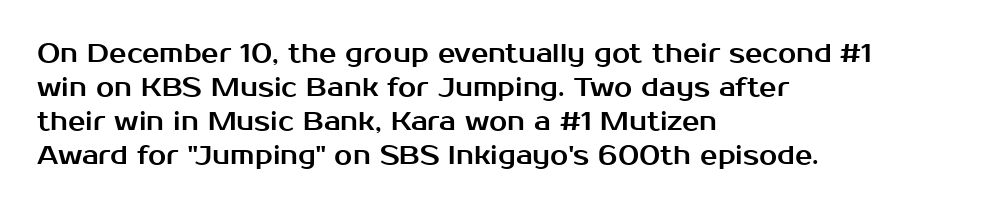
{"italic": "no", "underline": "no", "align": "left", "line_spacing": "normal", "line_spacing_ratio": 1.31, "letter_spacing": "normal", "letter_spacing_em": 0.0, "glyph_px": 26}
